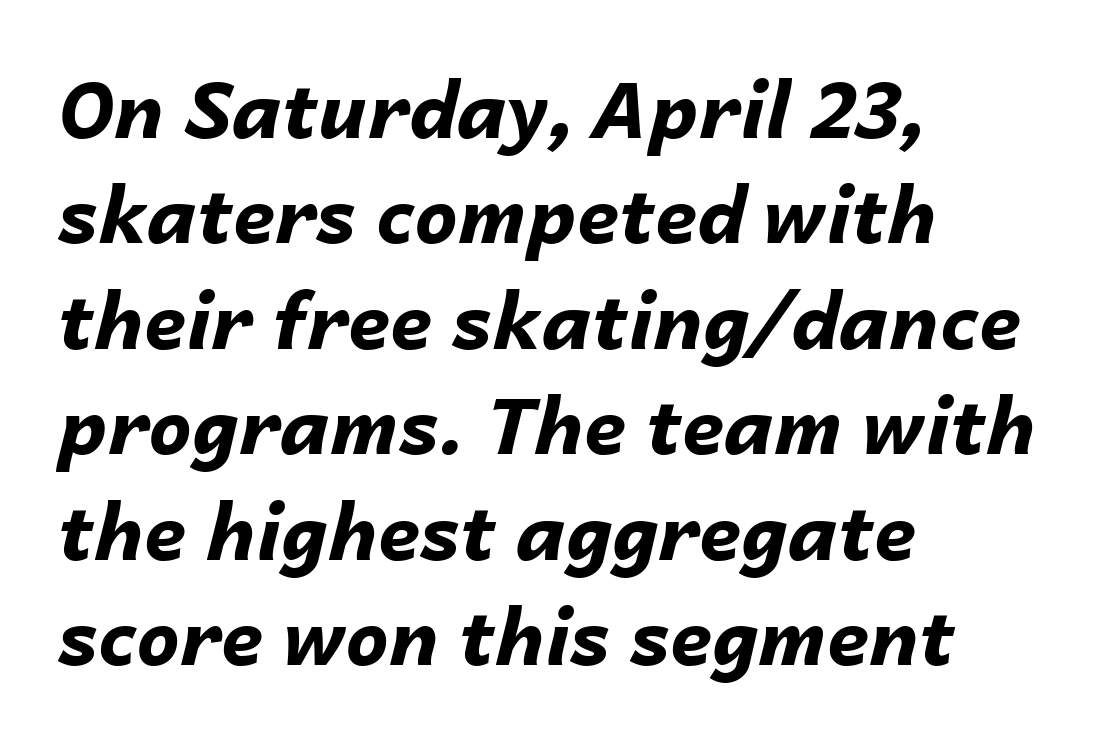
{"italic": "yes", "lean": "right", "slant_degrees": 14, "bold": "yes", "weight": "bold", "width": "normal", "stroke_contrast": "low", "x_height": "medium", "monospaced": "no", "underline": "no", "align": "left", "line_spacing": "normal", "line_spacing_ratio": 1.37, "letter_spacing": "normal", "letter_spacing_em": 0.0, "glyph_px": 77}
